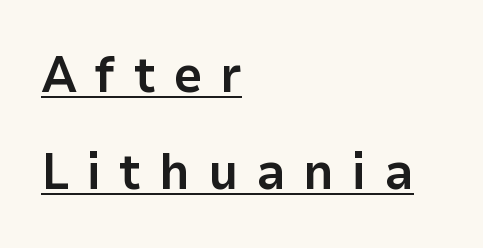
Underlined type. Is this a sans? Yes — the strokes have no serifs. Think of a printed novel: that variable character pitch is what you see here. Heft: maximum for text — a bold.
